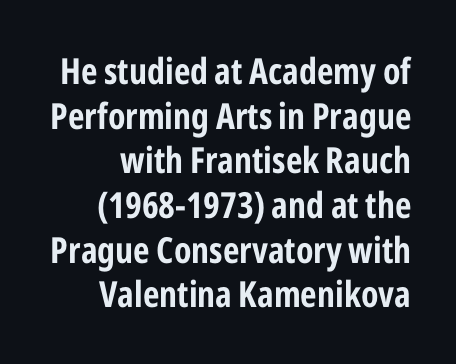
The image shows 36 px bold, condensed sans-serif type, upright; set line spacing 1.24x, normal letter spacing, not underlined; low stroke contrast and a medium x-height.
